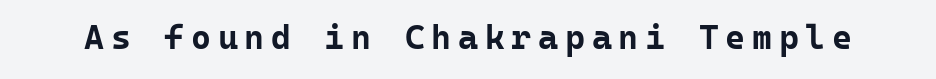
{"serif": "no", "italic": "no", "bold": "yes", "weight": "bold", "width": "normal", "stroke_contrast": "low", "x_height": "medium", "monospaced": "yes", "underline": "no", "letter_spacing": "wide", "letter_spacing_em": 0.2, "glyph_px": 34}
